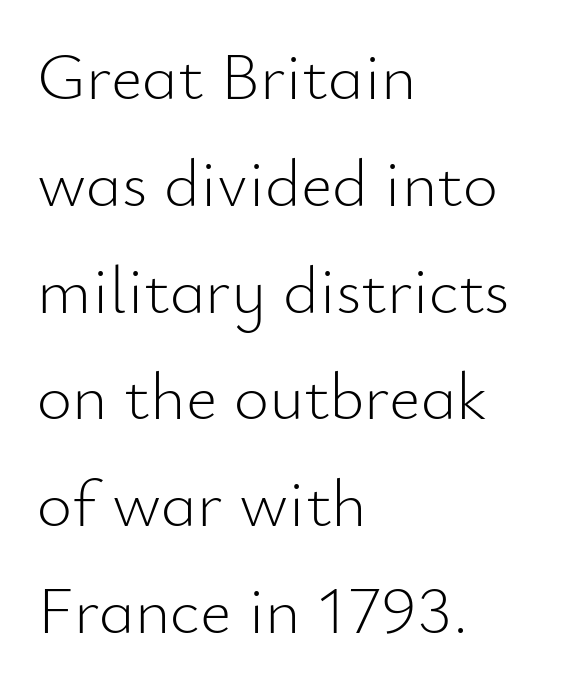
{"serif": "no", "italic": "no", "bold": "no", "weight": "light", "width": "normal", "stroke_contrast": "low", "x_height": "small", "monospaced": "no", "underline": "no", "align": "left", "line_spacing": "normal", "line_spacing_ratio": 1.57, "letter_spacing": "normal", "letter_spacing_em": 0.0, "glyph_px": 68}
